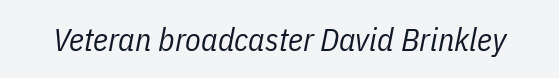
{"italic": "yes", "lean": "right", "slant_degrees": 11, "bold": "no", "weight": "regular", "width": "condensed", "stroke_contrast": "low", "x_height": "medium", "monospaced": "no", "underline": "no", "letter_spacing": "normal", "letter_spacing_em": 0.0, "glyph_px": 32}
